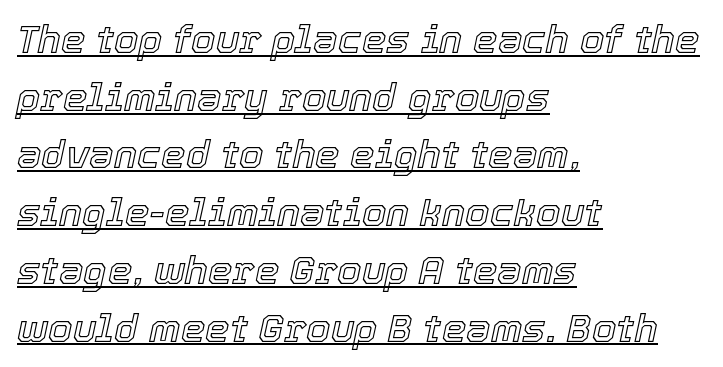
Q: Is the text italic (slanted)? A: Yes, it leans right by about 12 degrees.
Q: Is the text underlined? A: Yes.
Q: How is the paragraph aligned? A: Left-aligned.
Q: Is the spacing between letters normal or unusually wide? A: Normal.
Q: Is the spacing between lines tight, normal or loose? A: Normal.
Q: Width (condensed, normal, or wide)? A: Normal.
Q: x-height? A: Medium.
Q: Monospaced? A: No.
